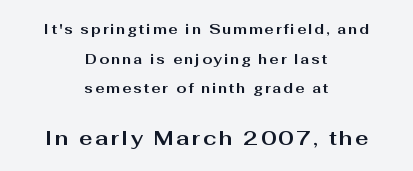
Q: Is the text bold? A: Yes.
Q: Is the text italic (slanted)? A: No, it is upright.
Q: Is the text underlined? A: No.
Q: How is the paragraph aligned? A: Centered.
Q: Is the spacing between lines tight, normal or loose? A: Loose.
Q: Which block of text is set in a larger size, the first (top) or the second (bottom)? A: The second (bottom) one.
